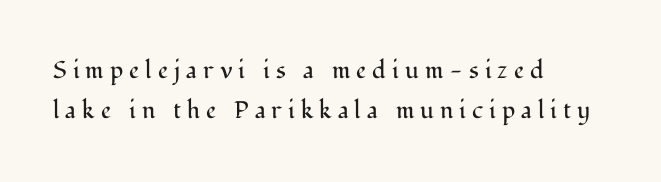
No heavy texture on the line: the type isn't bold. One glance says typical: line gaps are just what's usual. Glance below the letters and you will spot only blank space. Each word looks stretched out because of the extra space between its letters. The axis of the letterforms is exactly vertical.
